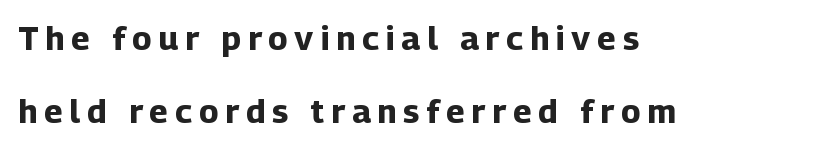
{"serif": "no", "italic": "no", "bold": "yes", "weight": "bold", "width": "normal", "stroke_contrast": "low", "x_height": "medium", "monospaced": "no", "underline": "no", "align": "left", "line_spacing": "loose", "line_spacing_ratio": 2.2, "letter_spacing": "wide", "letter_spacing_em": 0.21, "glyph_px": 33}
